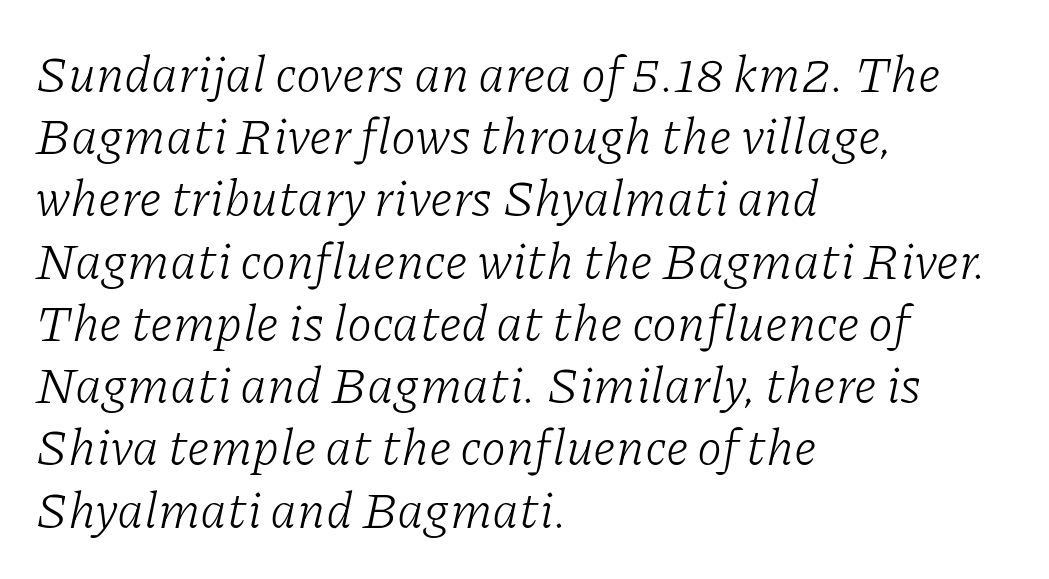
Spacing verdict: proportional, widths tailored to each character. Stroke thickness stays within the range of a standard reading face or lighter. Just letters on the line, the space beneath them empty. The gaps between neighbouring characters are ordinary and unremarkable. Posture: slanted.
